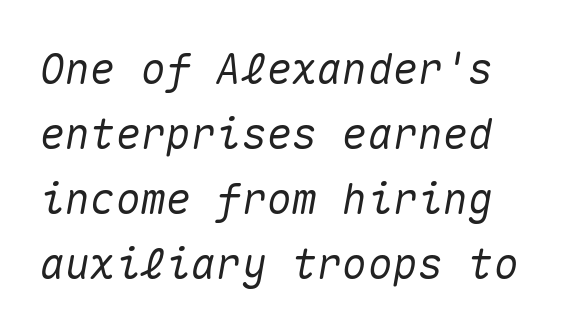
The image shows 42 px text type, italic (leaning right), monospaced; set normal line spacing (1.55x), normal letter spacing, not underlined; medium stroke contrast and a medium x-height.
